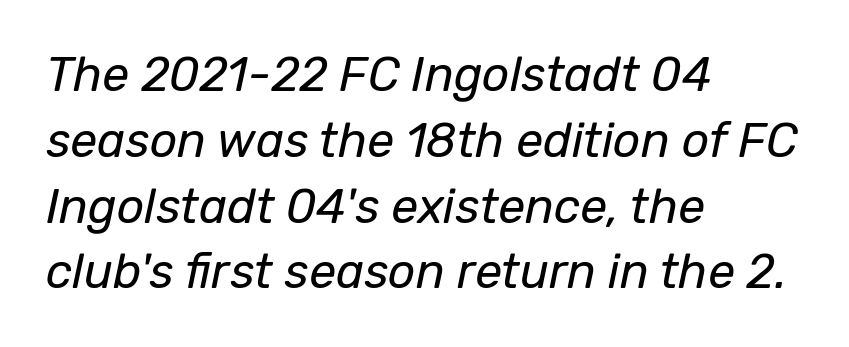
Horizontal bands of white between lines are of average thickness. Do the characters align in a grid? No, the font is proportional. Just letters on the line, the space beneath them empty. The strokes carry an ordinary text weight at most. Line starts are locked; line ends wander.
